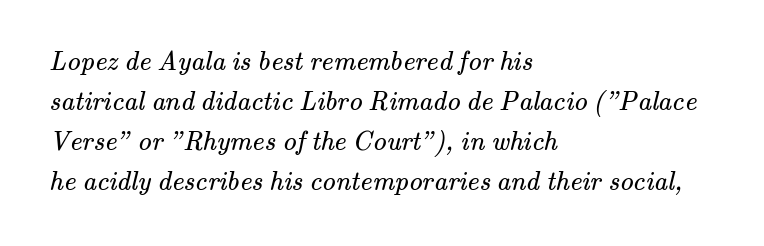
The image shows 27 px text type; set left-aligned, normal line spacing (1.48x), normal letter spacing, not underlined.
